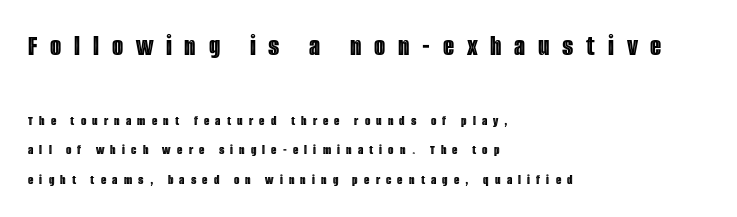
The image shows 29 px condensed type, upright; set left-aligned, loose line spacing (2.1x), unusually wide letter spacing (+0.44 em), not underlined; the first (top) block is 2.07x larger; a large x-height.
